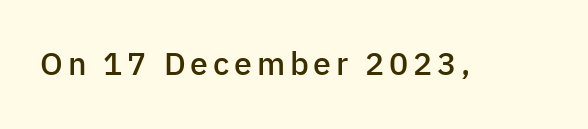
The image shows 32 px semibold sans-serif type, upright; set not underlined; low stroke contrast and a medium x-height.
